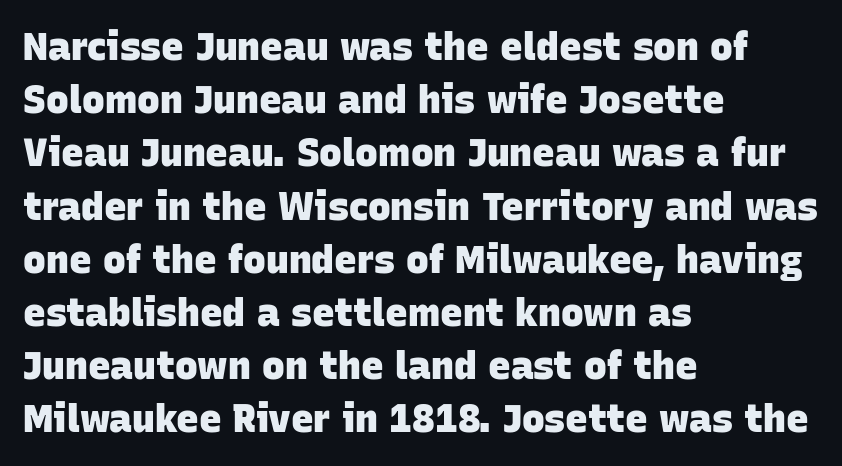
{"serif": "no", "bold": "yes", "weight": "heavy", "width": "normal", "stroke_contrast": "low", "x_height": "large", "monospaced": "no", "underline": "no", "align": "left", "line_spacing": "normal", "line_spacing_ratio": 1.4, "letter_spacing": "normal", "letter_spacing_em": 0.0, "glyph_px": 38}
